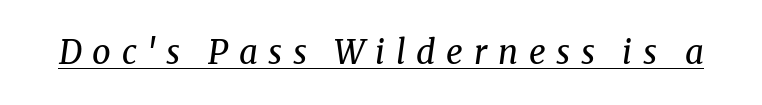
A typesetter would mark this as italic. Check the space under the baseline: a stroke is drawn there. The text was rendered using a seriffed face with decorative stroke endings. The horizontal fit of the characters is loose and conspicuously gappy.
